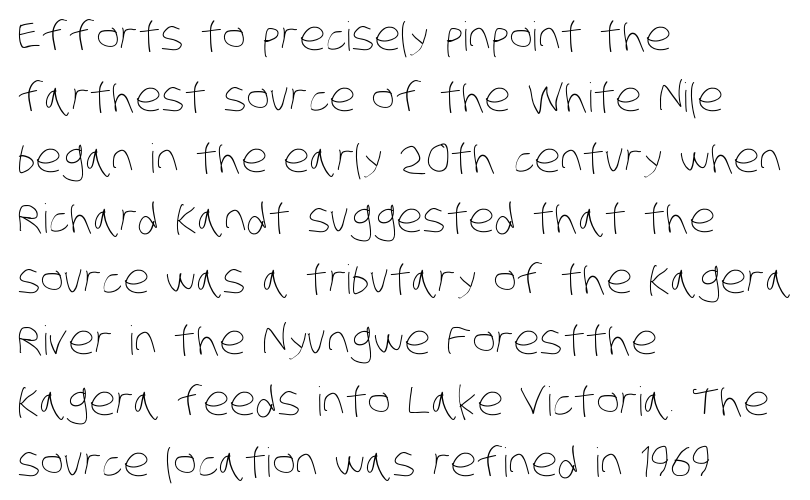
The lines in this sample share a left origin and differ only in where they stop. The rendering uses natural spacing where letterforms have individual widths. This block has exactly the height ordinary leading produces. The characters are drawn with everyday or finer stroke widths.
